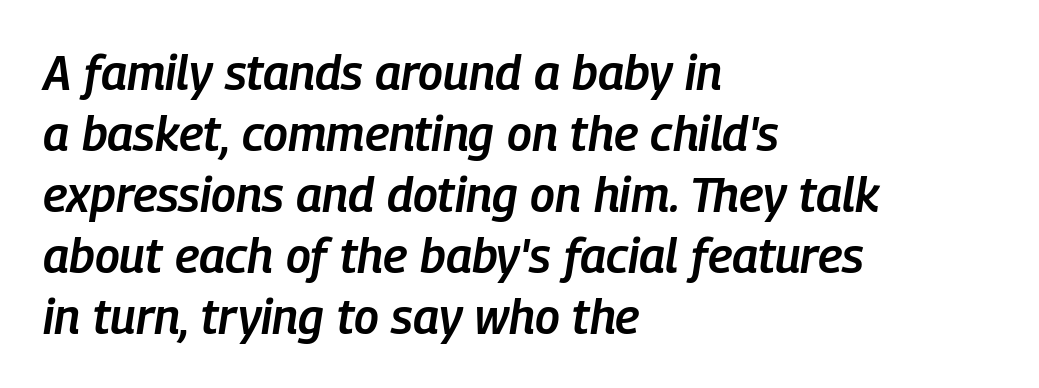
Q: Is the text bold? A: Semi-bold.
Q: Is the text italic (slanted)? A: Yes, it leans right by about 9 degrees.
Q: Is the text underlined? A: No.
Q: How is the paragraph aligned? A: Left-aligned.
Q: Is the spacing between letters normal or unusually wide? A: Normal.
Q: Is the spacing between lines tight, normal or loose? A: Normal.
Q: Width (condensed, normal, or wide)? A: Condensed.
Q: Stroke contrast? A: Low.
Q: x-height? A: Medium.
Q: Monospaced? A: No.
